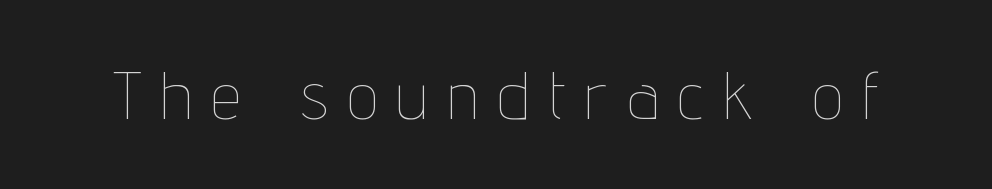
{"italic": "no", "bold": "no", "weight": "thin", "width": "condensed", "stroke_contrast": "low", "x_height": "medium", "monospaced": "no", "underline": "no", "letter_spacing": "wide", "letter_spacing_em": 0.31, "glyph_px": 67}
